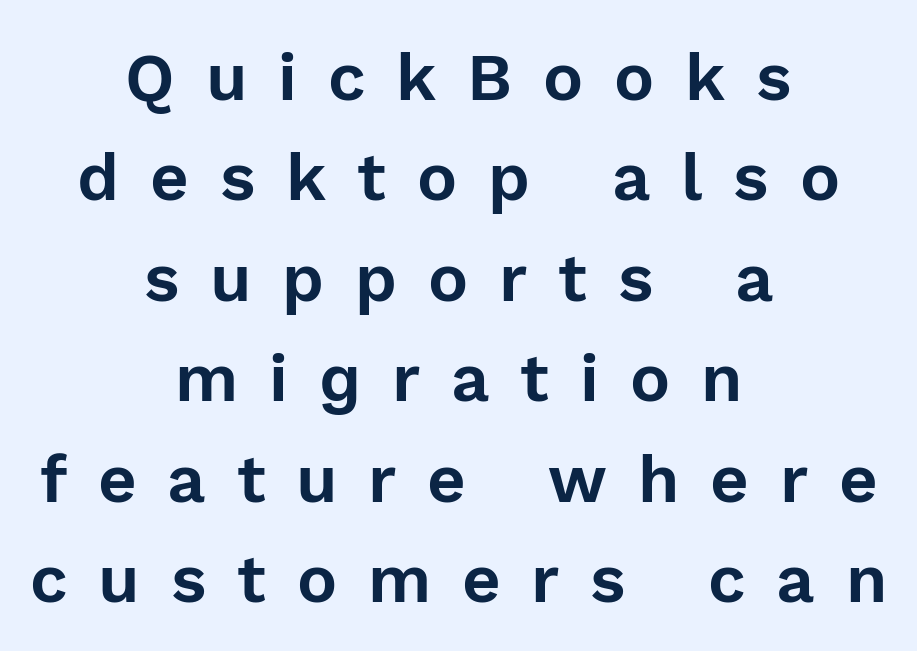
Caption: multi-line text, centered on the measure. The type sits square on the baseline with zero lean. You could not count columns in this text — the font is proportionally spaced. Honestly, the row spacing looks completely unremarkable.
